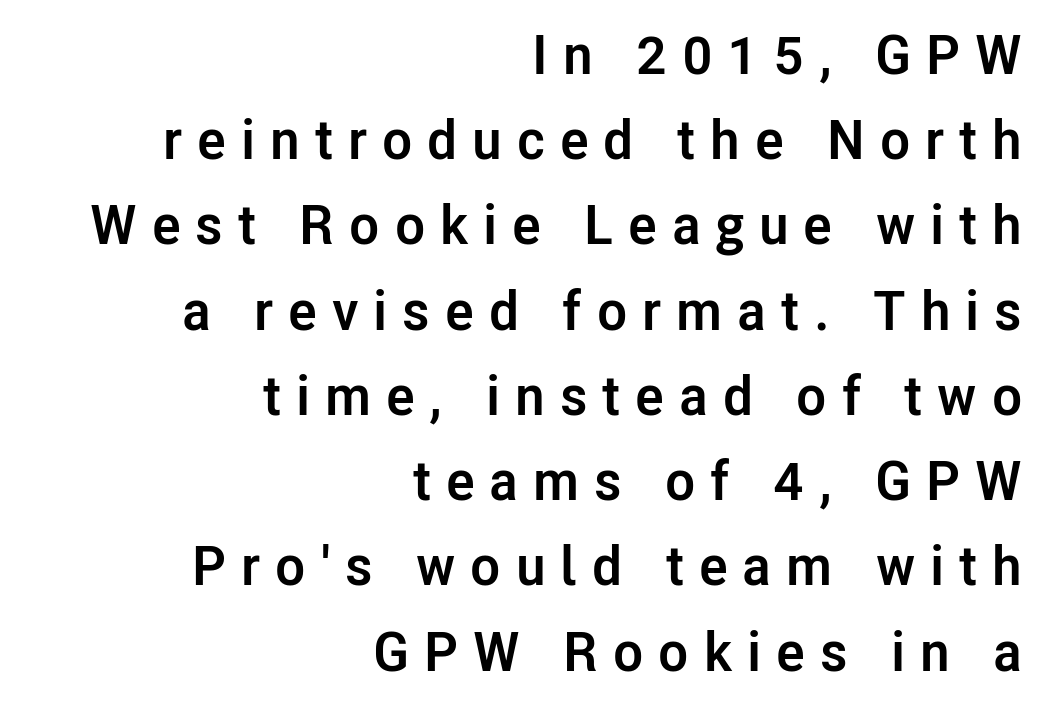
Q: Is the text bold? A: Yes.
Q: Is the text italic (slanted)? A: No, it is upright.
Q: Is the typeface a serif or a sans-serif typeface? A: Sans-serif.
Q: Is the text underlined? A: No.
Q: How is the paragraph aligned? A: Right-aligned.
Q: Is the spacing between letters normal or unusually wide? A: Unusually wide.
Q: Is the spacing between lines tight, normal or loose? A: Normal.
Q: Width (condensed, normal, or wide)? A: Normal.
Q: Stroke contrast? A: Low.
Q: x-height? A: Medium.
Q: Monospaced? A: No.
